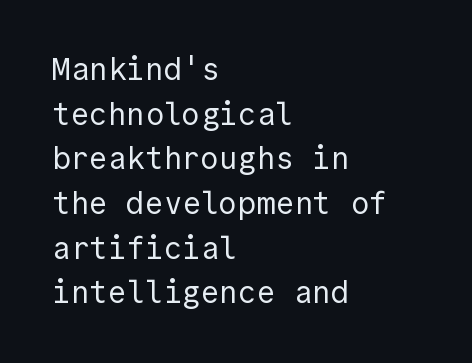
{"serif": "no", "italic": "no", "bold": "no", "weight": "regular", "width": "normal", "x_height": "medium", "underline": "no", "align": "left", "line_spacing": "normal", "line_spacing_ratio": 1.44, "letter_spacing": "normal", "letter_spacing_em": 0.0, "glyph_px": 31}
